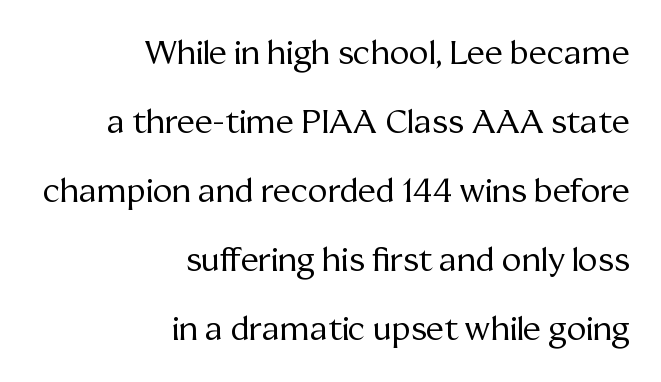
{"serif": "yes", "italic": "no", "bold": "no", "weight": "regular", "width": "normal", "stroke_contrast": "medium", "x_height": "medium", "monospaced": "no", "underline": "no", "align": "right", "line_spacing": "loose", "line_spacing_ratio": 2.09, "letter_spacing": "normal", "letter_spacing_em": 0.0, "glyph_px": 33}
